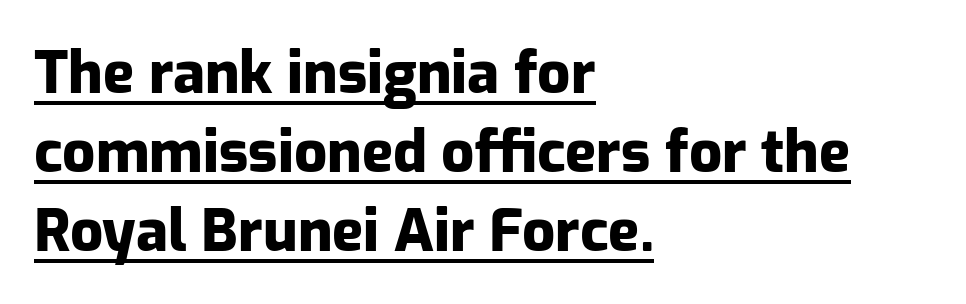
Q: Is the text bold? A: Yes.
Q: Is the text italic (slanted)? A: No, it is upright.
Q: Is the typeface a serif or a sans-serif typeface? A: Sans-serif.
Q: Is the text underlined? A: Yes.
Q: How is the paragraph aligned? A: Left-aligned.
Q: Is the spacing between letters normal or unusually wide? A: Normal.
Q: Is the spacing between lines tight, normal or loose? A: Normal.
Q: Width (condensed, normal, or wide)? A: Normal.
Q: Stroke contrast? A: Low.
Q: x-height? A: Medium.
Q: Monospaced? A: No.
